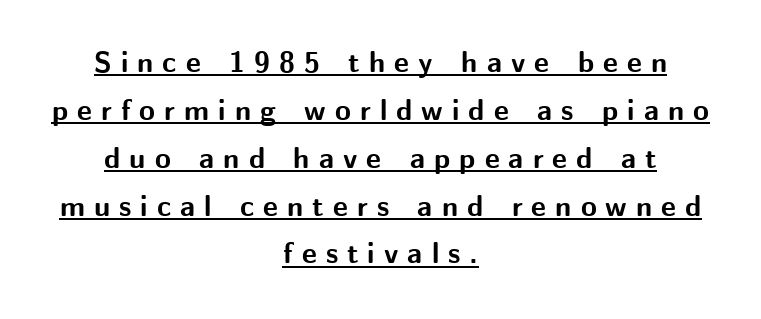
Typographic density is high because the face is bold. Looks like regular typesetting: each glyph gets only the width it needs. Does the copy run flush right? No — it is centered line by line. Normally led — the rows are evenly, conventionally spaced. Do the letters lean? They stand straight.
